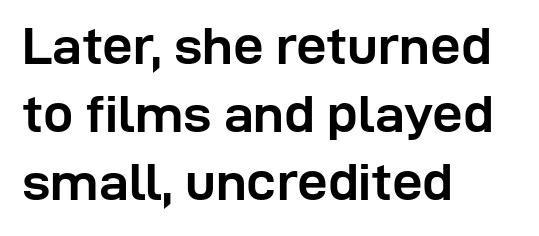
{"serif": "no", "italic": "no", "bold": "yes", "weight": "semibold", "width": "normal", "stroke_contrast": "low", "x_height": "medium", "monospaced": "no", "underline": "no", "align": "left", "line_spacing": "normal", "line_spacing_ratio": 1.26, "letter_spacing": "normal", "letter_spacing_em": 0.0, "glyph_px": 54}
